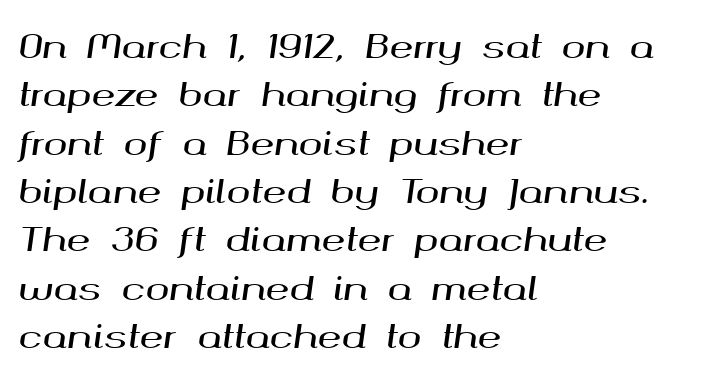
Q: Is the text italic (slanted)? A: Yes, it leans right by about 8 degrees.
Q: Is the text underlined? A: No.
Q: How is the paragraph aligned? A: Left-aligned.
Q: Is the spacing between letters normal or unusually wide? A: Normal.
Q: Is the spacing between lines tight, normal or loose? A: Normal.
Q: Width (condensed, normal, or wide)? A: Wide.
Q: Stroke contrast? A: Medium.
Q: x-height? A: Medium.
Q: Monospaced? A: No.
